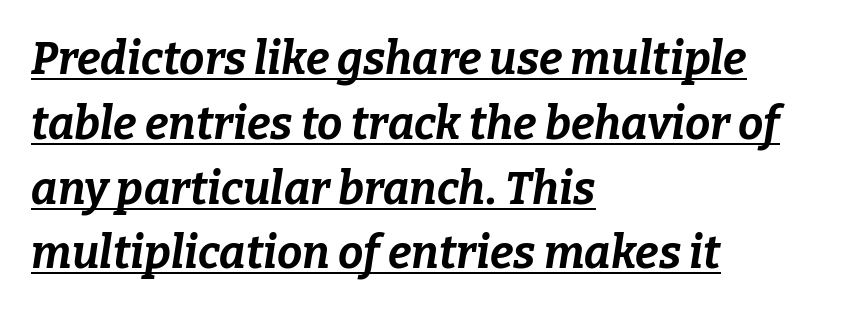
Q: Is the text bold? A: Yes.
Q: Is the text italic (slanted)? A: Yes, it leans right by about 9 degrees.
Q: Is the text underlined? A: Yes.
Q: How is the paragraph aligned? A: Left-aligned.
Q: Is the spacing between letters normal or unusually wide? A: Normal.
Q: Is the spacing between lines tight, normal or loose? A: Normal.
Q: Width (condensed, normal, or wide)? A: Normal.
Q: Stroke contrast? A: Low.
Q: x-height? A: Medium.
Q: Monospaced? A: No.
